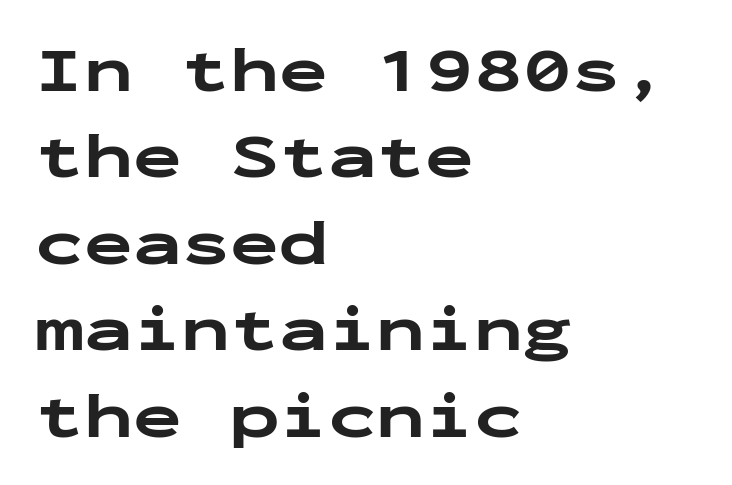
Q: Is the text bold? A: Yes.
Q: Is the text italic (slanted)? A: No, it is upright.
Q: Is the typeface a serif or a sans-serif typeface? A: Sans-serif.
Q: Is the text underlined? A: No.
Q: How is the paragraph aligned? A: Left-aligned.
Q: Is the spacing between letters normal or unusually wide? A: Normal.
Q: Is the spacing between lines tight, normal or loose? A: Normal.
Q: Width (condensed, normal, or wide)? A: Wide.
Q: Stroke contrast? A: Low.
Q: x-height? A: Medium.
Q: Monospaced? A: Yes.
